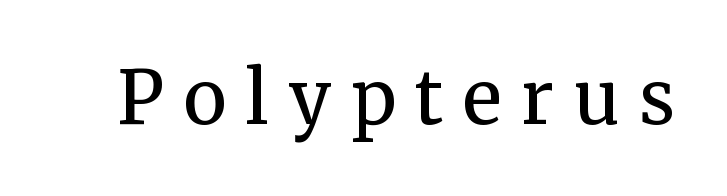
The image shows 73 px regular-weight serif type, upright; set unusually wide letter spacing (+0.27 em), not underlined; medium stroke contrast and a medium x-height.
